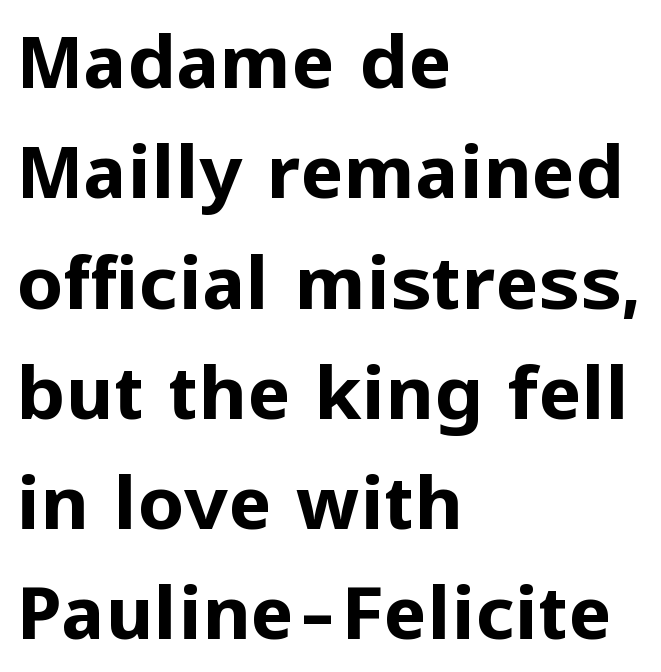
{"serif": "no", "italic": "no", "bold": "yes", "weight": "bold", "width": "normal", "stroke_contrast": "low", "x_height": "medium", "monospaced": "no", "underline": "no", "align": "left", "line_spacing": "normal", "line_spacing_ratio": 1.49, "letter_spacing": "normal", "letter_spacing_em": 0.0, "glyph_px": 74}
